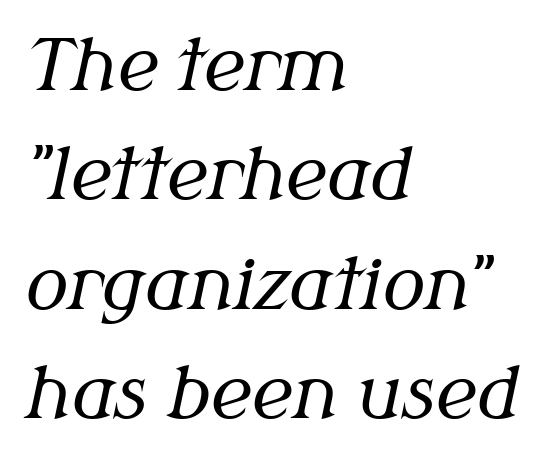
{"serif": "yes", "italic": "yes", "lean": "right", "slant_degrees": 12, "bold": "no", "weight": "regular", "width": "normal", "stroke_contrast": "medium", "x_height": "medium", "monospaced": "no", "underline": "no", "align": "left", "line_spacing": "normal", "line_spacing_ratio": 1.54, "letter_spacing": "normal", "letter_spacing_em": 0.0, "glyph_px": 71}
